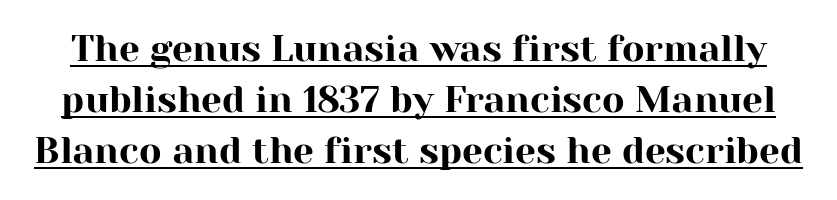
Q: Is the text italic (slanted)? A: No, it is upright.
Q: Is the typeface a serif or a sans-serif typeface? A: Serif.
Q: Is the text underlined? A: Yes.
Q: Is the spacing between letters normal or unusually wide? A: Normal.
Q: Is the spacing between lines tight, normal or loose? A: Normal.
Q: Width (condensed, normal, or wide)? A: Normal.
Q: Stroke contrast? A: High.
Q: x-height? A: Medium.
Q: Monospaced? A: No.
